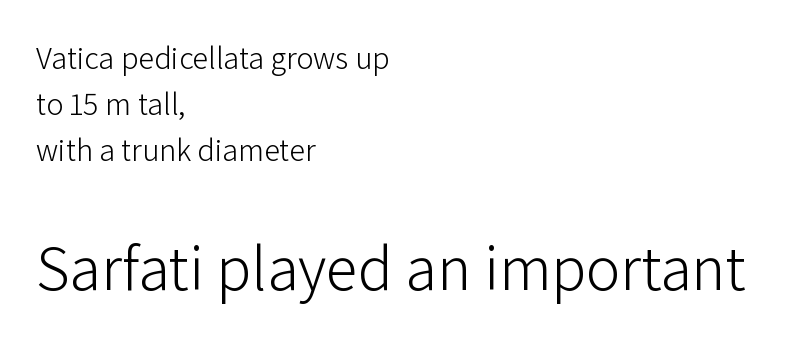
The image shows 64 px light sans-serif type, upright; set left-aligned, normal line spacing (1.43x), normal letter spacing, not underlined; the second (bottom) block is 2.0x larger; low stroke contrast and a medium x-height.
